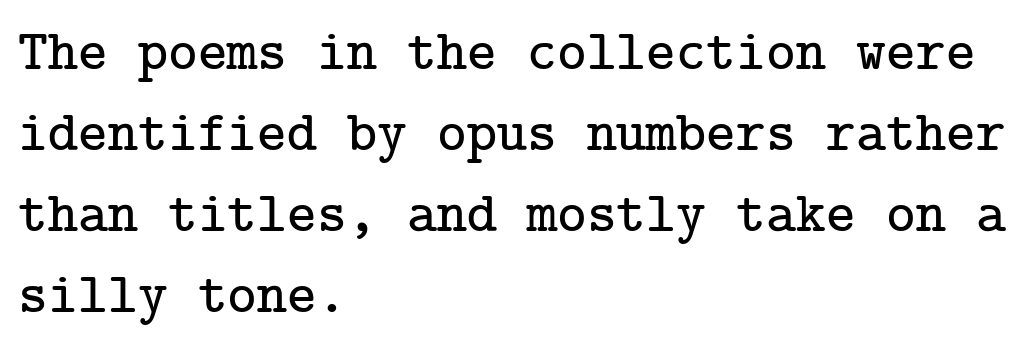
The image shows 57 px serif type, upright; set left-aligned, normal line spacing (1.42x), normal letter spacing, not underlined; low stroke contrast and a medium x-height.
